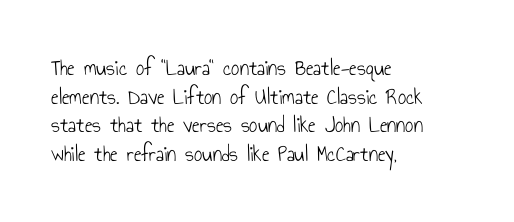
Beneath every word, the page is bare. On a weight scale, this lands at 450 or below. Look at the tracking — it's just the regular setting, nothing added. The typesetter chose a ragged-right arrangement here. Upright lettering throughout.
